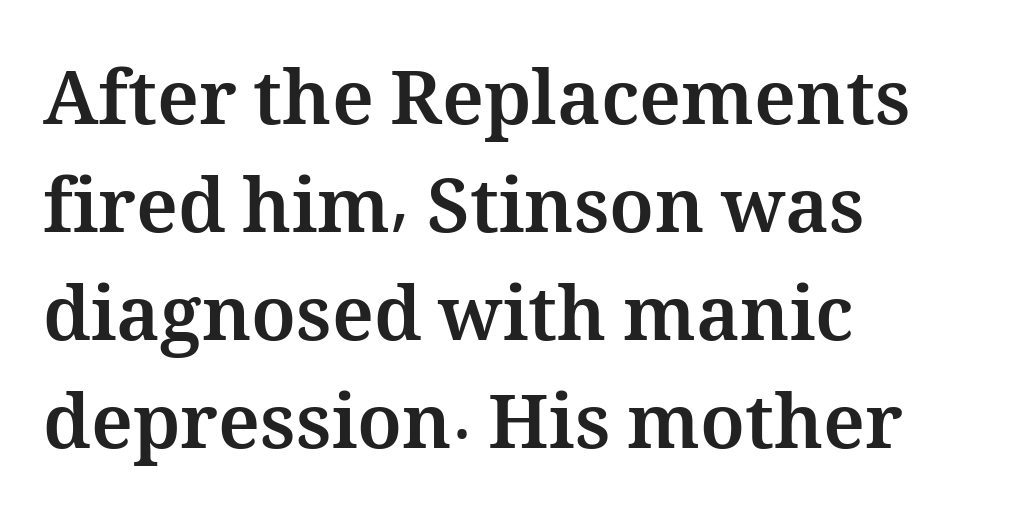
The image shows 75 px bold type, upright; set left-aligned, normal line spacing (1.44x), normal letter spacing, not underlined; medium stroke contrast and a medium x-height.
